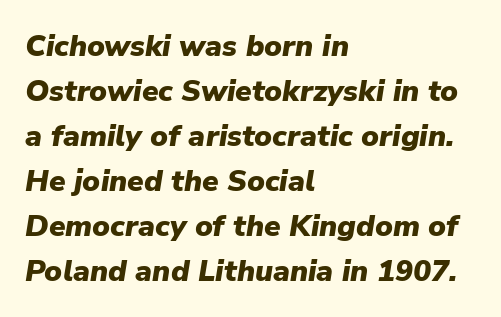
Glance below the letters and you will spot only blank space. Is the block centered? No — it sits flush against the left margin. This sample keeps an unexceptional amount of space between lines. Observe the lean: these are italic letterforms.
